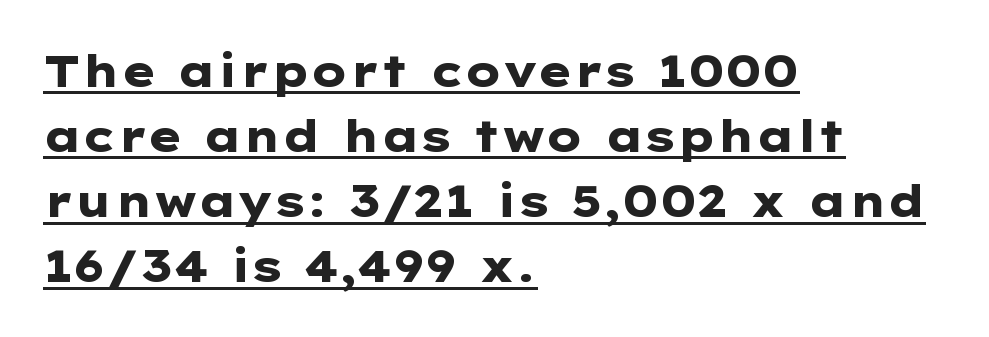
{"serif": "no", "italic": "no", "bold": "yes", "weight": "heavy", "width": "wide", "stroke_contrast": "low", "x_height": "medium", "monospaced": "no", "underline": "yes", "align": "left", "line_spacing": "normal", "line_spacing_ratio": 1.48, "letter_spacing": "normal", "letter_spacing_em": 0.0, "glyph_px": 44}
